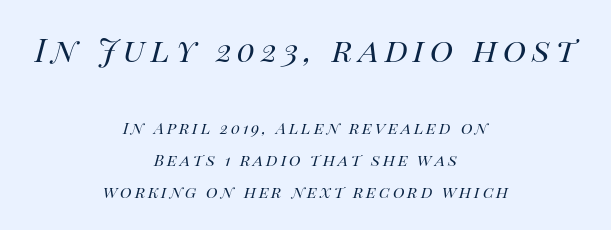
These lines stand farther apart than default settings would place them. Proportional: the letters do not fall into vertical columns. Check the space under the baseline: it is left empty. Top chunk: large. Bottom chunk: small. The specimen reads as italic at a glance. The font is comparable to plain body text, perhaps lighter.
